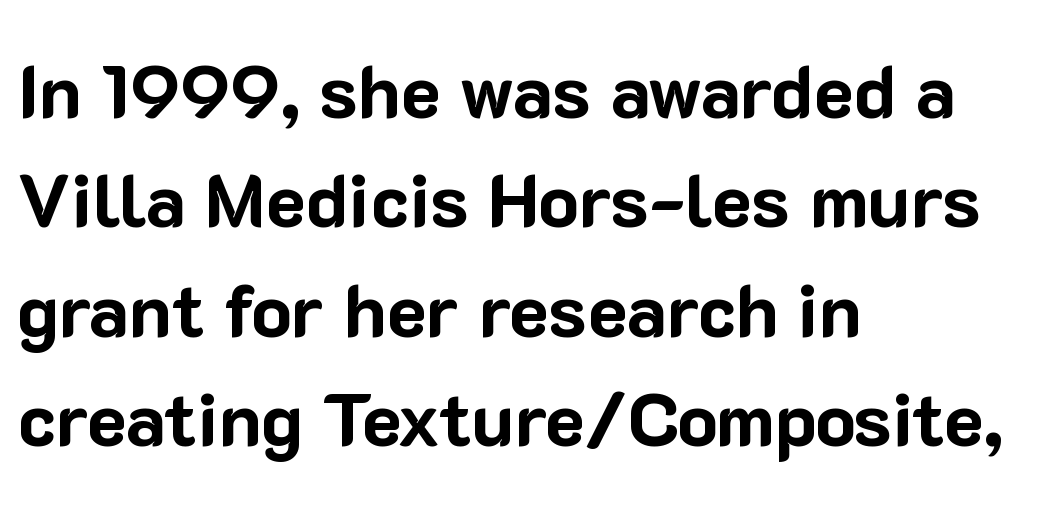
Q: Is the text bold? A: Yes.
Q: Is the text italic (slanted)? A: No, it is upright.
Q: Is the typeface a serif or a sans-serif typeface? A: Sans-serif.
Q: Is the text underlined? A: No.
Q: How is the paragraph aligned? A: Left-aligned.
Q: Is the spacing between letters normal or unusually wide? A: Normal.
Q: Is the spacing between lines tight, normal or loose? A: Normal.
Q: Width (condensed, normal, or wide)? A: Normal.
Q: Stroke contrast? A: Low.
Q: x-height? A: Medium.
Q: Monospaced? A: No.
